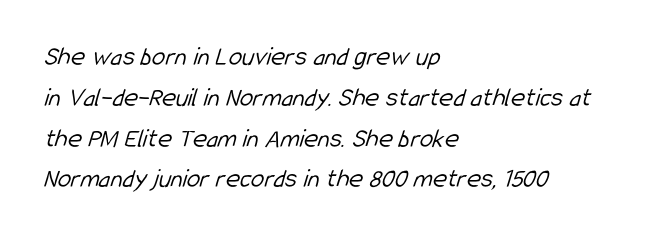
Nothing unusual about the tracking: characters are spaced as the font intends. The compositor pushed each line to the left boundary. Vertical stems look standard width or narrower in stroke. Rule under the text: the space is simply empty. Baseline-to-baseline distance is the conventional proportion of letter height.
